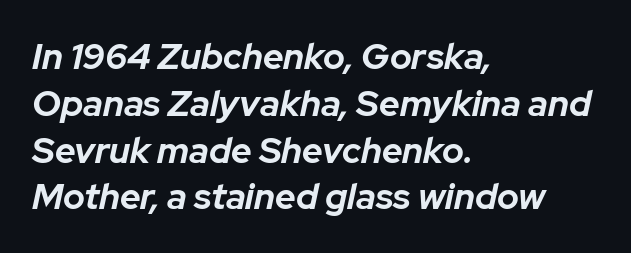
Q: Is the text bold? A: Yes.
Q: Is the text italic (slanted)? A: Yes, it leans right by about 12 degrees.
Q: Is the text underlined? A: No.
Q: How is the paragraph aligned? A: Left-aligned.
Q: Is the spacing between letters normal or unusually wide? A: Normal.
Q: Is the spacing between lines tight, normal or loose? A: Normal.
Q: Width (condensed, normal, or wide)? A: Normal.
Q: Stroke contrast? A: Low.
Q: x-height? A: Medium.
Q: Monospaced? A: No.
